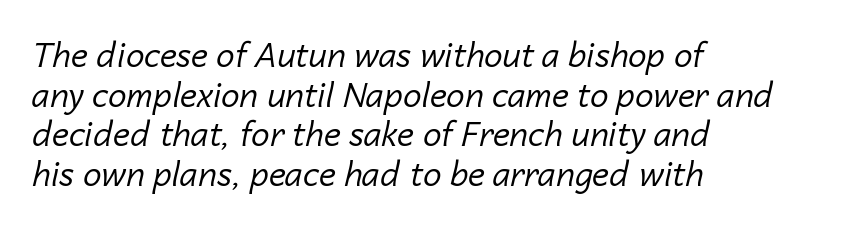
The image shows 33 px regular-weight type, italic (leaning right); set left-aligned, line spacing 1.2x, normal letter spacing, not underlined; low stroke contrast and a medium x-height.
